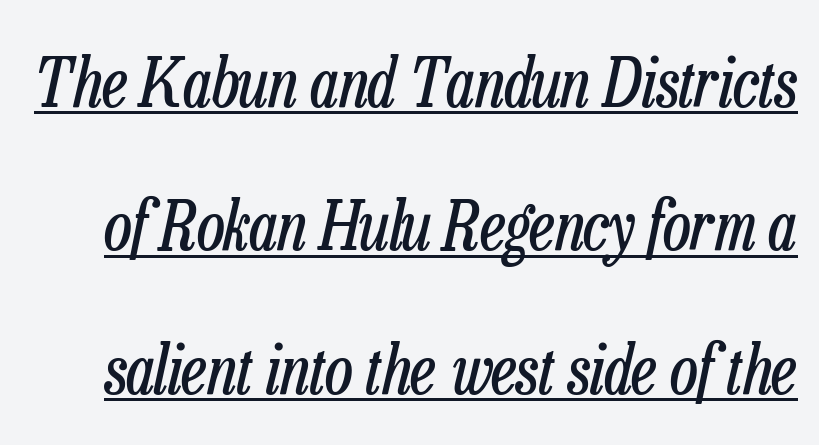
The image shows 68 px regular-weight, condensed type, italic (leaning right); set loose line spacing (2.11x), normal letter spacing, underlined; low stroke contrast and a medium x-height.
